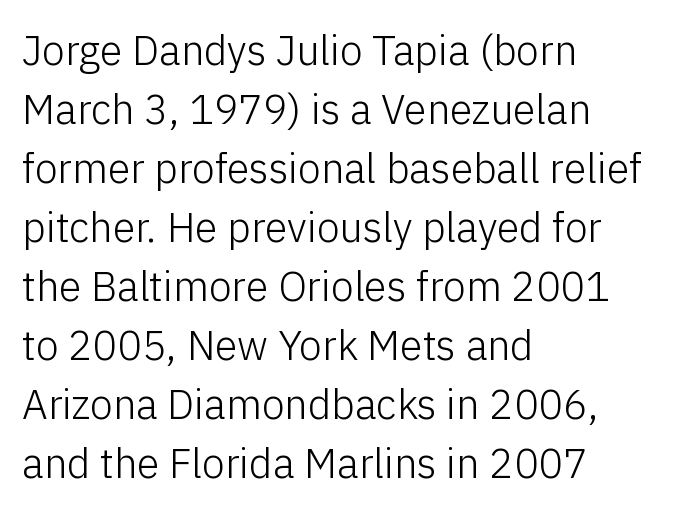
Characters follow at the spacing the type designer built in. Nope, not italic — everything's standing straight. The specimen omits any rule beneath the text block's lines. Type style note: lacks serifs. In terms of leading, this rendering sits right in the middle.
